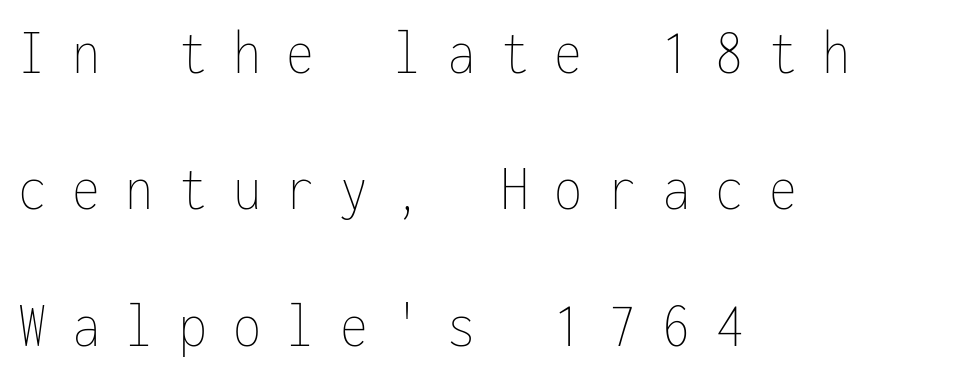
Counters stay open thanks to moderate or lighter strokes. Caption: multi-line text, flush left, ragged right. Is there any slant? The stems are plumb. Looks like terminal output: every glyph gets an equal slot. The tracking jumps out immediately: characters are airy and widely separated.
